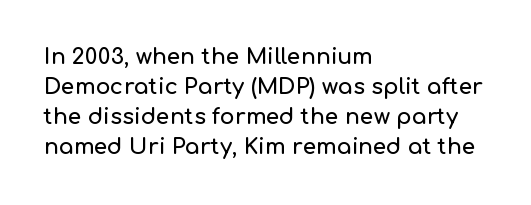
The image shows 22 px text type, upright; set left-aligned, normal line spacing (1.37x), normal letter spacing, not underlined.
